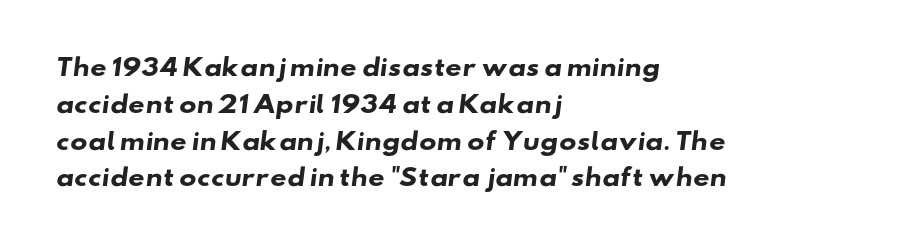
Weight check: bold — yes, fully. Honestly, the letter spacing is just normal — you wouldn't notice it. Lines of text with bare space underneath. Visually the block forms a straight wall on the left and a jagged coastline on the right. The block of text has a typical density, with ordinary space between rows.
